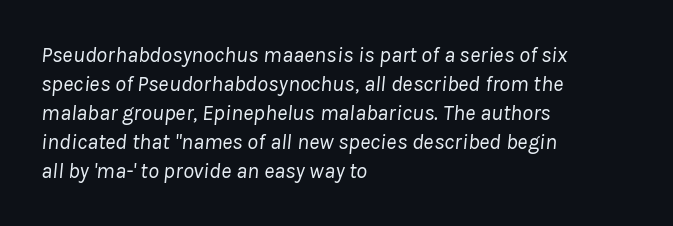
Q: Is the text bold? A: No.
Q: Is the text italic (slanted)? A: Yes, it leans right by about 8 degrees.
Q: Is the text underlined? A: No.
Q: How is the paragraph aligned? A: Left-aligned.
Q: Is the spacing between letters normal or unusually wide? A: Normal.
Q: Is the spacing between lines tight, normal or loose? A: Normal.
